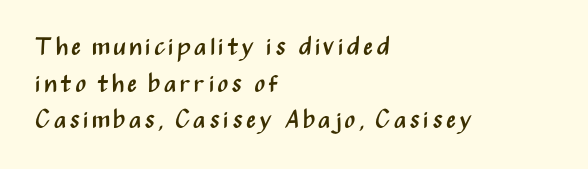
Q: Is the text bold? A: No.
Q: Is the text italic (slanted)? A: No, it is upright.
Q: Is the text underlined? A: No.
Q: How is the paragraph aligned? A: Left-aligned.
Q: Is the spacing between lines tight, normal or loose? A: Normal.
